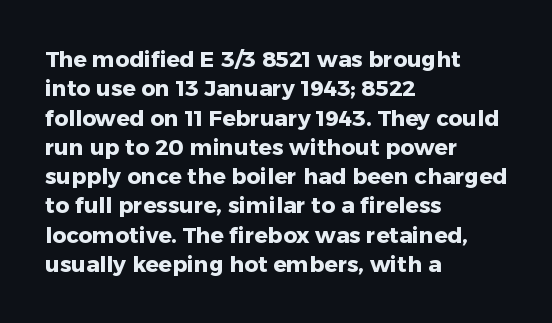
{"italic": "no", "bold": "yes", "underline": "no", "align": "left", "line_spacing": "normal", "line_spacing_ratio": 1.33, "letter_spacing": "normal", "letter_spacing_em": 0.0, "glyph_px": 22}
